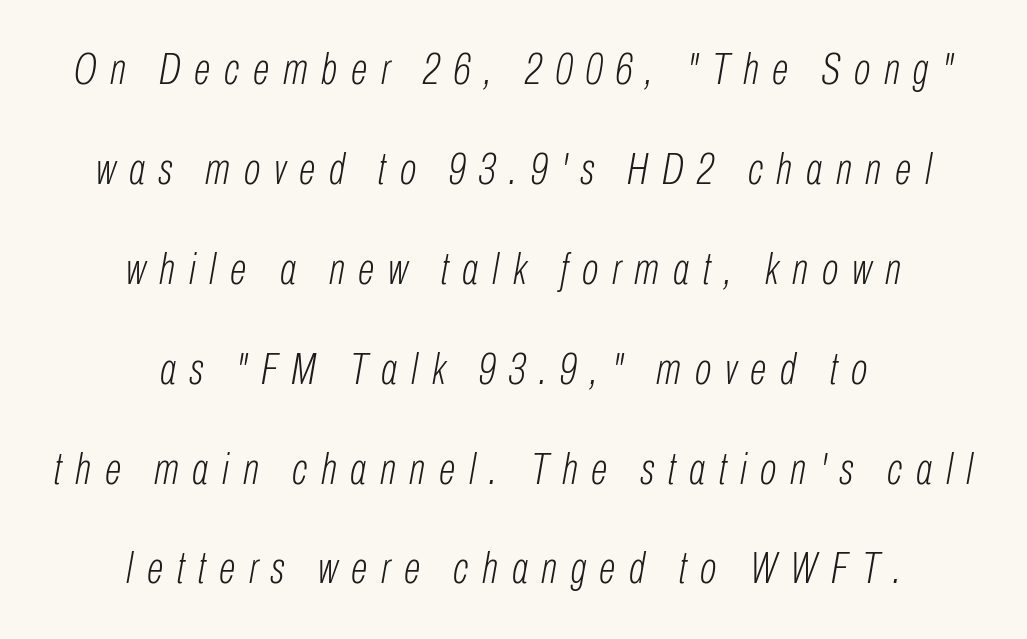
The image shows 44 px light, condensed type, italic (leaning right); set centered, loose line spacing (2.27x), unusually wide letter spacing (+0.31 em), not underlined; low stroke contrast and a medium x-height.
